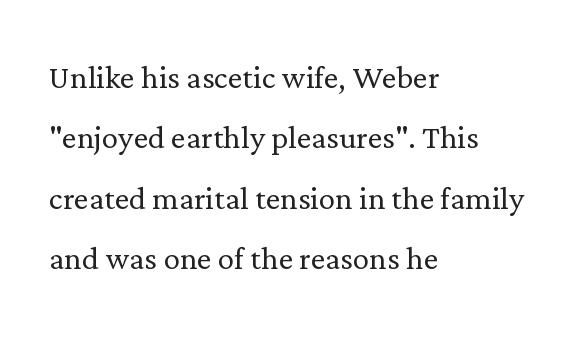
Counters stay open thanks to moderate or lighter strokes. The rag falls on the right side of this text block. Tall strokes in this sample are plumb rather than angled. Between one letter and the next there's only the usual sliver of space. Stroke terminals: seriffed. Character widths vary here, with narrow letters taking less room than wide ones.
